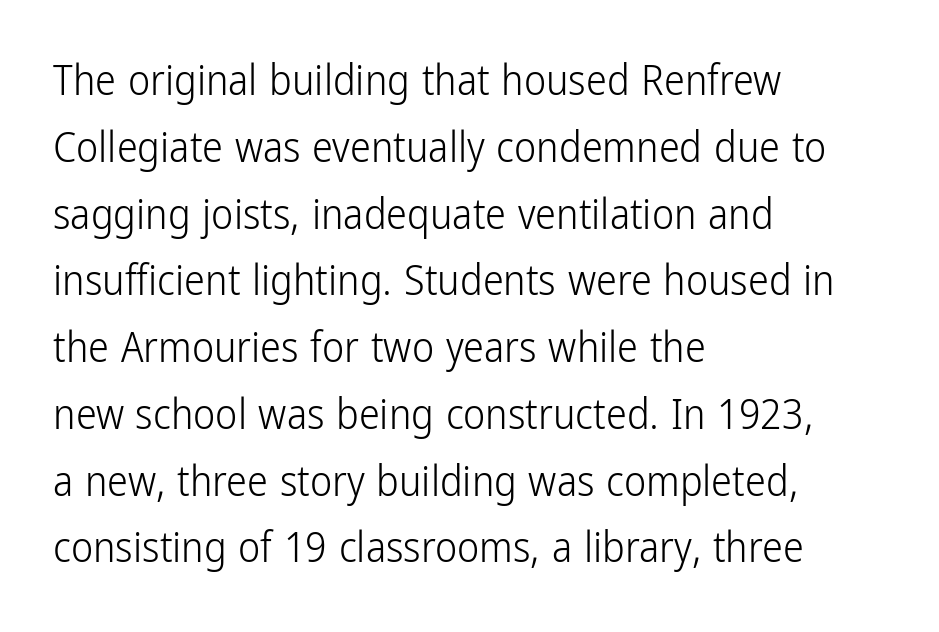
Q: Is the text bold? A: No.
Q: Is the text italic (slanted)? A: No, it is upright.
Q: Is the typeface a serif or a sans-serif typeface? A: Sans-serif.
Q: Is the text underlined? A: No.
Q: How is the paragraph aligned? A: Left-aligned.
Q: Is the spacing between letters normal or unusually wide? A: Normal.
Q: Is the spacing between lines tight, normal or loose? A: Normal.
Q: Width (condensed, normal, or wide)? A: Condensed.
Q: Stroke contrast? A: Low.
Q: x-height? A: Medium.
Q: Monospaced? A: No.
